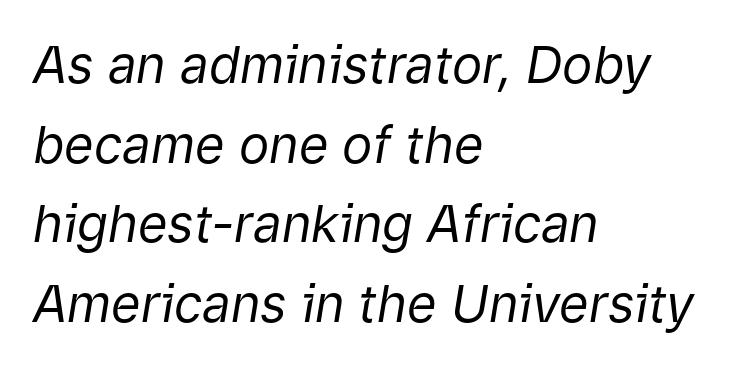
The image shows 51 px regular-weight type, italic (leaning right); set left-aligned, normal line spacing (1.56x), normal letter spacing, not underlined; low stroke contrast and a medium x-height.
